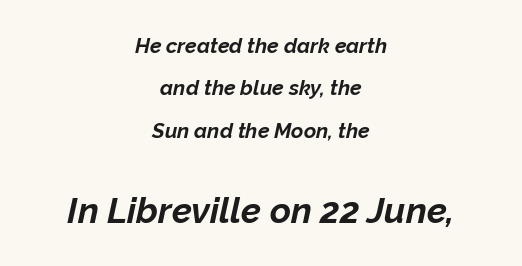
Q: Is the text bold? A: Yes.
Q: Is the text italic (slanted)? A: Yes, it leans right by about 12 degrees.
Q: Is the text underlined? A: No.
Q: How is the paragraph aligned? A: Centered.
Q: Is the spacing between letters normal or unusually wide? A: Normal.
Q: Is the spacing between lines tight, normal or loose? A: Loose.
Q: Which block of text is set in a larger size, the first (top) or the second (bottom)? A: The second (bottom) one.
Q: Width (condensed, normal, or wide)? A: Normal.
Q: Stroke contrast? A: Low.
Q: x-height? A: Medium.
Q: Monospaced? A: No.
